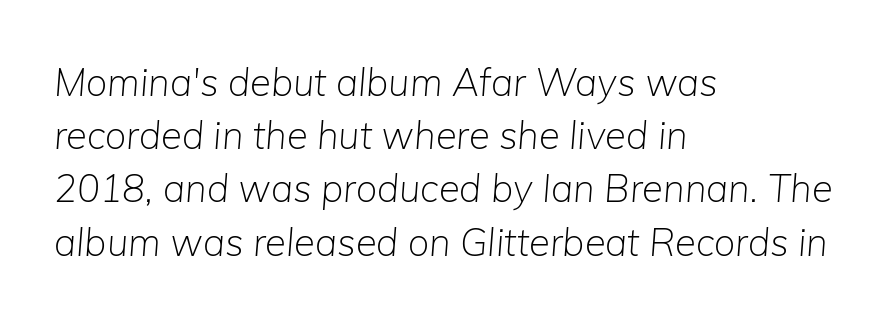
Varying glyph widths throughout — classic text-font behaviour. Stems and bowls with no extra thickness — not bold. Inter-character spacing is left at the font's built-in metrics. Rule under the text: the space is simply empty. Alignment: flush left.
